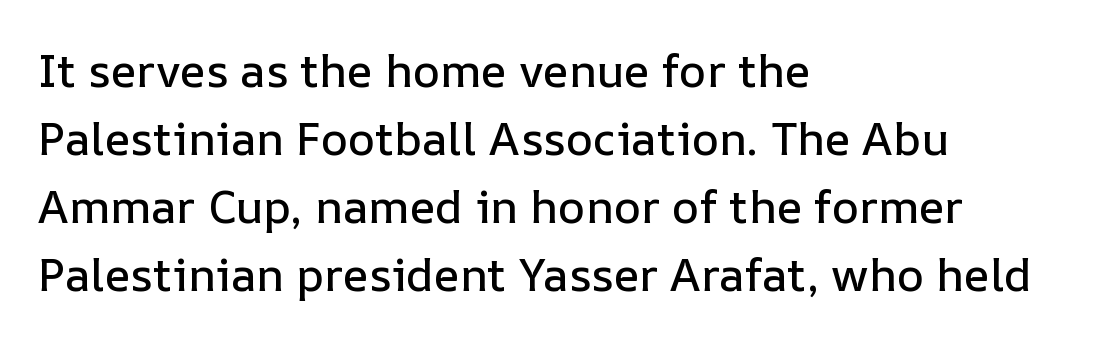
{"italic": "no", "width": "normal", "stroke_contrast": "low", "x_height": "medium", "monospaced": "no", "underline": "no", "align": "left", "line_spacing": "normal", "line_spacing_ratio": 1.48, "letter_spacing": "normal", "letter_spacing_em": 0.0, "glyph_px": 46}
